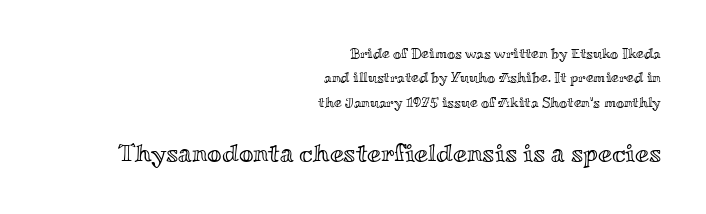
{"italic": "no", "underline": "no", "align": "right", "line_spacing_ratio": 1.75, "letter_spacing": "normal", "letter_spacing_em": 0.0, "larger_block": "second", "size_ratio": 1.79, "glyph_px": 25}
